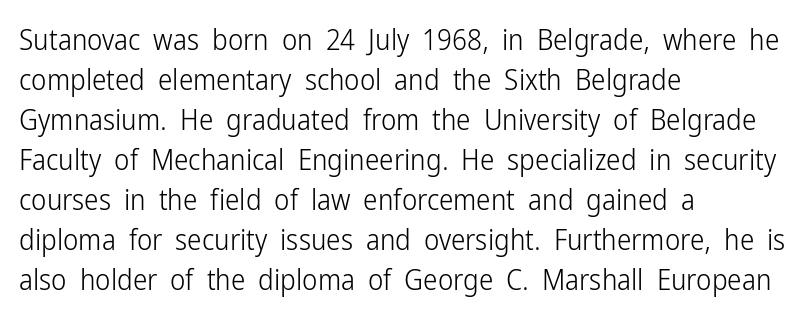
{"serif": "no", "italic": "no", "bold": "no", "weight": "light", "width": "condensed", "stroke_contrast": "low", "x_height": "medium", "monospaced": "no", "underline": "no", "align": "left", "line_spacing": "normal", "line_spacing_ratio": 1.38, "letter_spacing": "normal", "letter_spacing_em": 0.0, "glyph_px": 29}
